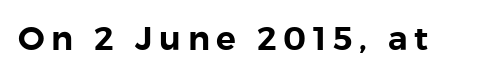
{"serif": "no", "italic": "no", "width": "normal", "stroke_contrast": "low", "x_height": "medium", "monospaced": "no", "underline": "no", "letter_spacing": "wide", "letter_spacing_em": 0.2, "glyph_px": 33}
